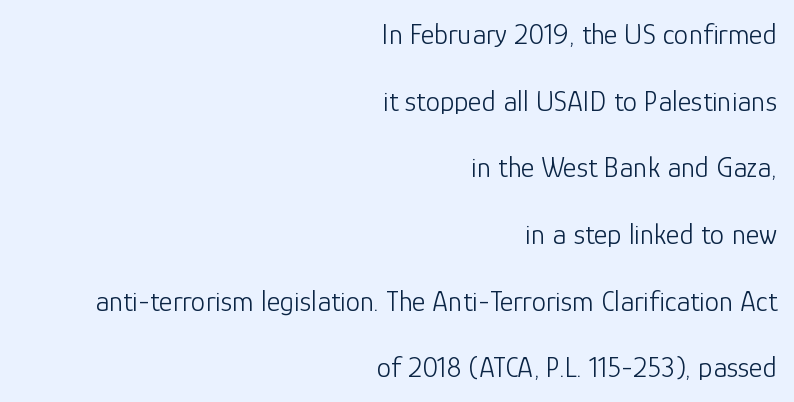
Q: Is the text bold? A: No.
Q: Is the text italic (slanted)? A: No, it is upright.
Q: Is the typeface a serif or a sans-serif typeface? A: Sans-serif.
Q: Is the text underlined? A: No.
Q: How is the paragraph aligned? A: Right-aligned.
Q: Is the spacing between letters normal or unusually wide? A: Normal.
Q: Is the spacing between lines tight, normal or loose? A: Loose.
Q: Width (condensed, normal, or wide)? A: Normal.
Q: Stroke contrast? A: Low.
Q: x-height? A: Medium.
Q: Monospaced? A: No.
